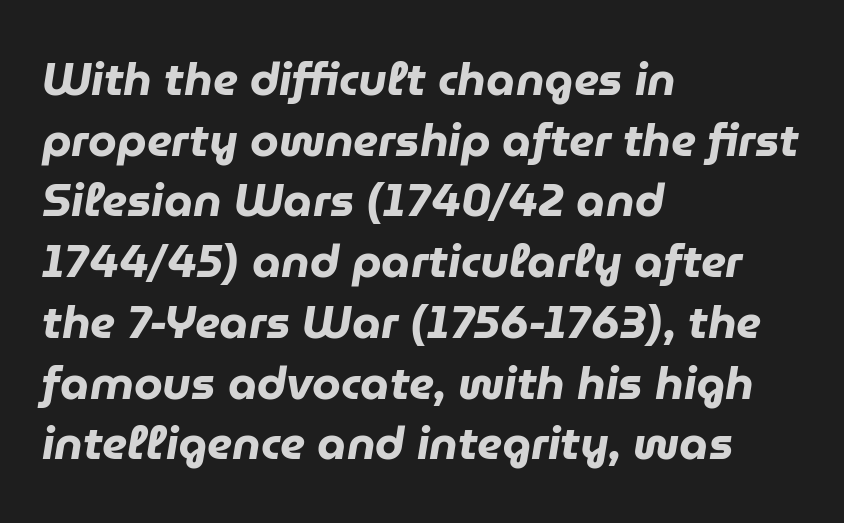
Heavy, bold letterforms. Rendered with sloped, italic letterforms. The rendering uses natural spacing where letterforms have individual widths. This rendering leaves character spacing at its baseline value. Descenders hang freely into open space. One-word summary of the alignment: left.
